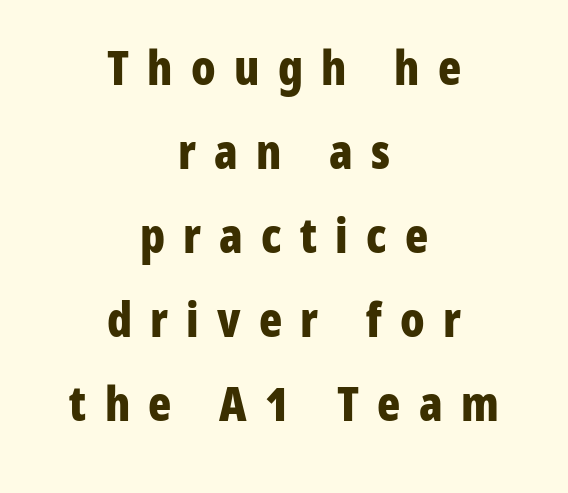
The image shows 48 px bold, condensed sans-serif type, upright; set centered, line spacing 1.75x, unusually wide letter spacing (+0.38 em), not underlined; low stroke contrast and a medium x-height.
